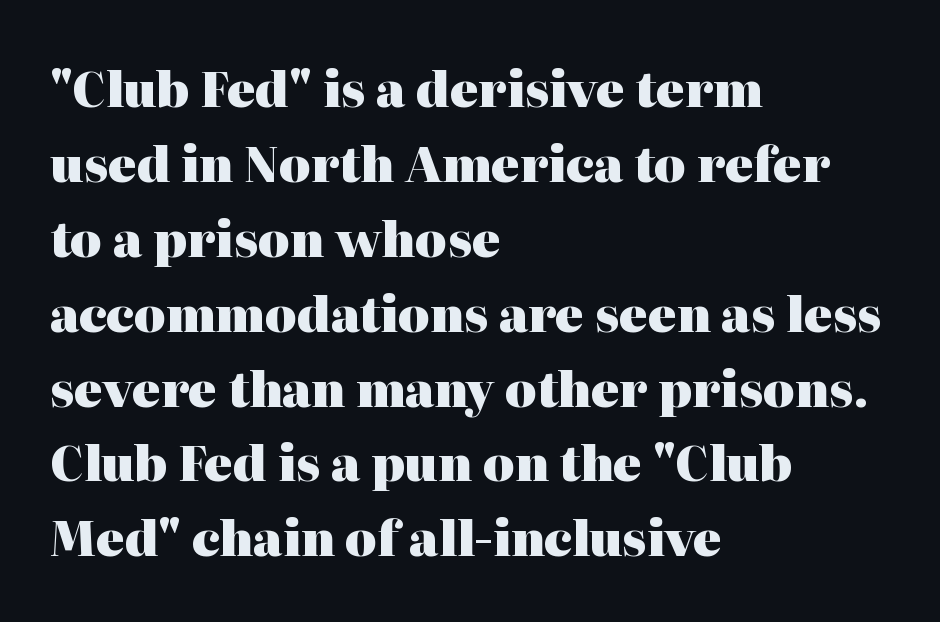
Q: Is the text bold? A: Yes.
Q: Is the text italic (slanted)? A: No, it is upright.
Q: Is the typeface a serif or a sans-serif typeface? A: Serif.
Q: Is the text underlined? A: No.
Q: How is the paragraph aligned? A: Left-aligned.
Q: Is the spacing between letters normal or unusually wide? A: Normal.
Q: Is the spacing between lines tight, normal or loose? A: Normal.
Q: Width (condensed, normal, or wide)? A: Normal.
Q: Stroke contrast? A: High.
Q: x-height? A: Medium.
Q: Monospaced? A: No.
